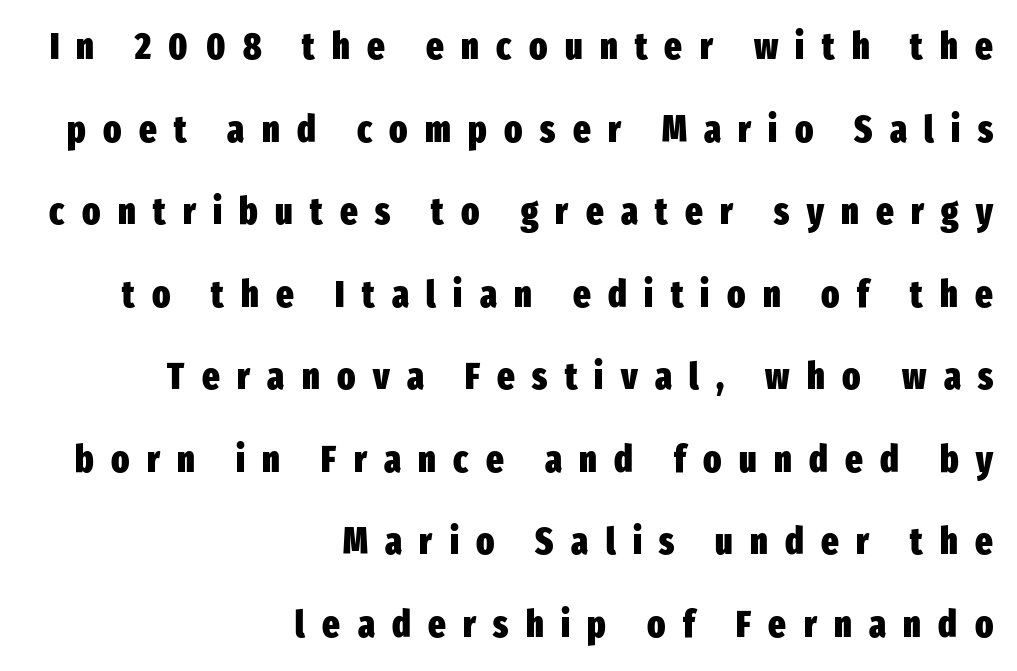
{"serif": "no", "italic": "no", "bold": "yes", "weight": "heavy", "width": "condensed", "stroke_contrast": "low", "x_height": "medium", "monospaced": "no", "underline": "no", "align": "right", "line_spacing": "loose", "line_spacing_ratio": 2.23, "letter_spacing": "wide", "letter_spacing_em": 0.47, "glyph_px": 37}
